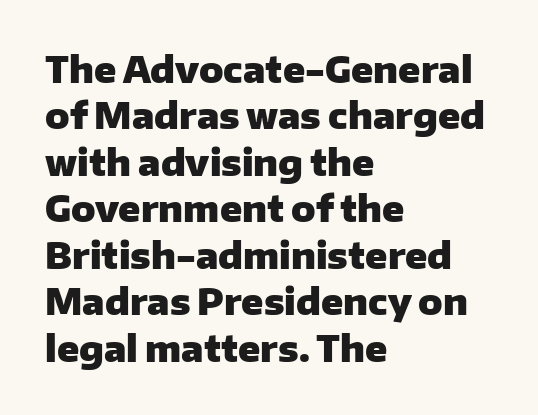
The image shows 36 px heavy sans-serif type, upright; set left-aligned, normal line spacing (1.29x), normal letter spacing, not underlined; low stroke contrast and a medium x-height.
